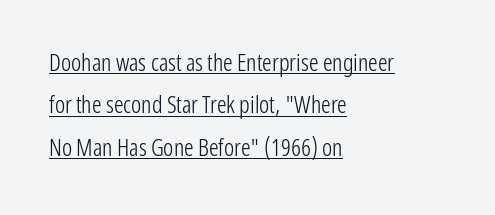
The image shows 24 px text type, upright; set left-aligned, line spacing 1.77x, normal letter spacing, underlined.
